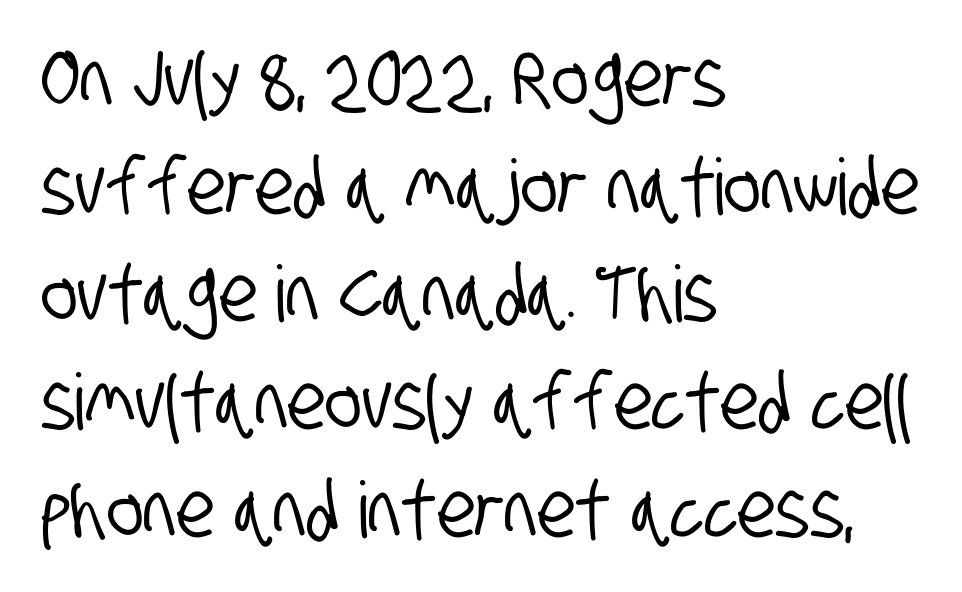
Honestly, the row spacing looks completely unremarkable. To sum up the face: it is a sans, with no serifs. You could not count columns in this text — the font is proportionally spaced. The gap between lines stays unmarked. The typesetter chose a ragged-right arrangement here. Nothing unusual about the tracking: characters are spaced as the font intends.
